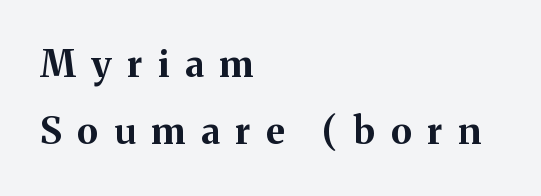
{"serif": "yes", "italic": "no", "bold": "yes", "weight": "bold", "width": "normal", "stroke_contrast": "medium", "x_height": "medium", "monospaced": "no", "underline": "no", "align": "left", "line_spacing_ratio": 1.82, "letter_spacing": "wide", "letter_spacing_em": 0.42, "glyph_px": 37}
